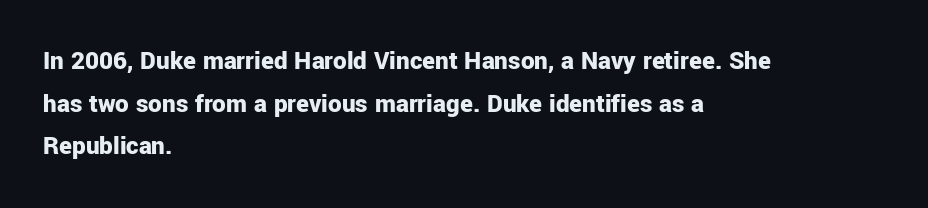
Typesetter's note: full bold, strokes at maximum text heaviness. Compared with typical paragraphs, the rows here are spaced about the same. Layout note: lines flush left. The passage shown is not underscored anywhere.
